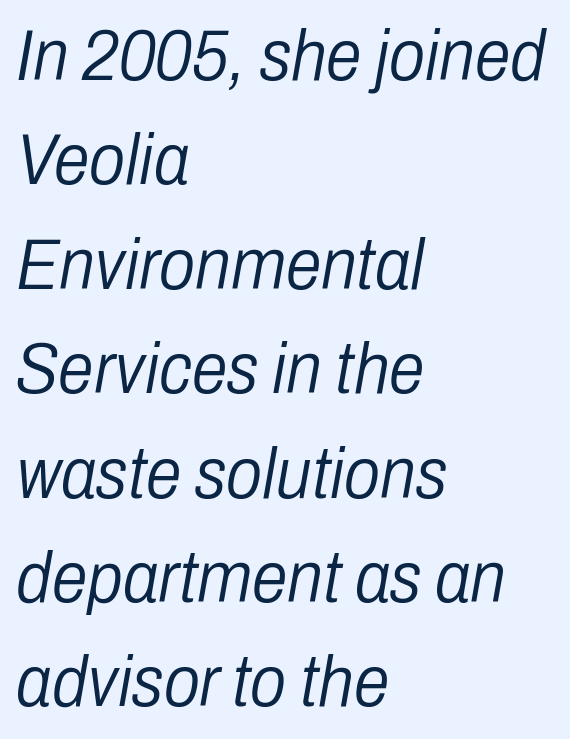
The image shows 72 px light, condensed type, italic (leaning right); set left-aligned, normal line spacing (1.45x), normal letter spacing, not underlined; low stroke contrast and a medium x-height.
